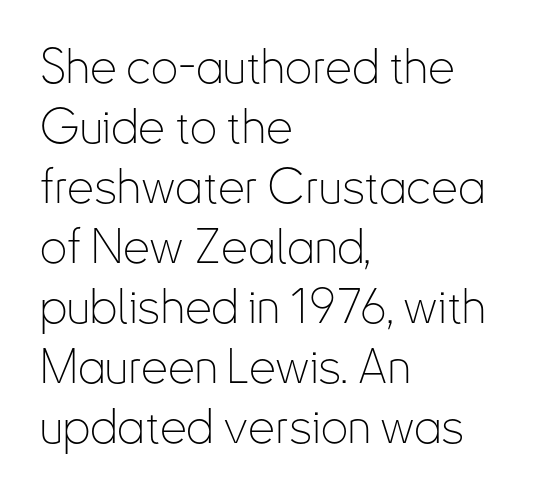
{"serif": "no", "italic": "no", "bold": "no", "weight": "thin", "width": "condensed", "stroke_contrast": "low", "x_height": "small", "monospaced": "no", "underline": "no", "align": "left", "line_spacing": "normal", "line_spacing_ratio": 1.25, "letter_spacing": "normal", "letter_spacing_em": 0.0, "glyph_px": 48}
